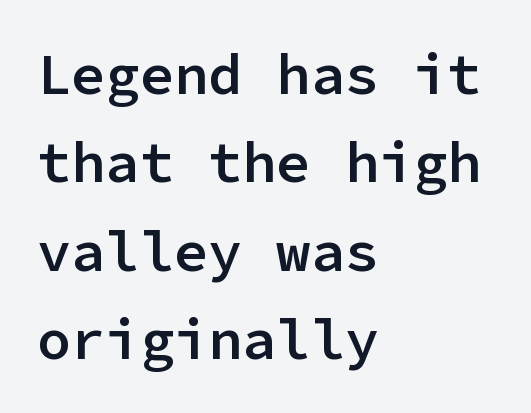
These lines keep a tight, regular rhythm from letter to letter. Posture: vertical. Each line starts at the same left margin while the right side varies. The face used here is a sans, in the tradition of grotesques and geometrics. The space between consecutive lines is moderate.
